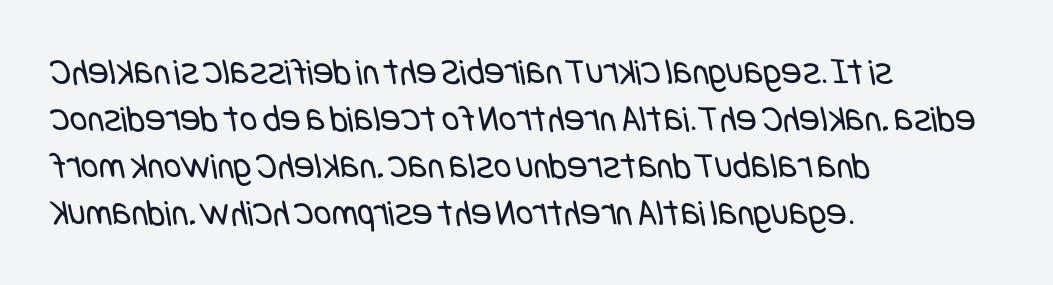
The image shows 38 px regular-weight, condensed sans-serif type; set left-aligned, line spacing 1.24x, normal letter spacing, not underlined; low stroke contrast and a large x-height.
